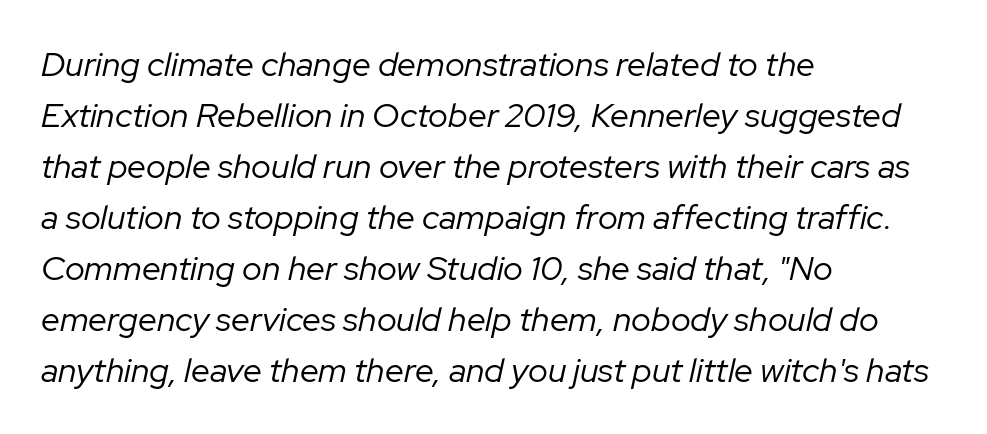
Q: Is the text bold? A: No.
Q: Is the text italic (slanted)? A: Yes, it leans right by about 12 degrees.
Q: Is the text underlined? A: No.
Q: How is the paragraph aligned? A: Left-aligned.
Q: Is the spacing between letters normal or unusually wide? A: Normal.
Q: Is the spacing between lines tight, normal or loose? A: Normal.
Q: Width (condensed, normal, or wide)? A: Normal.
Q: Stroke contrast? A: Low.
Q: x-height? A: Medium.
Q: Monospaced? A: No.
